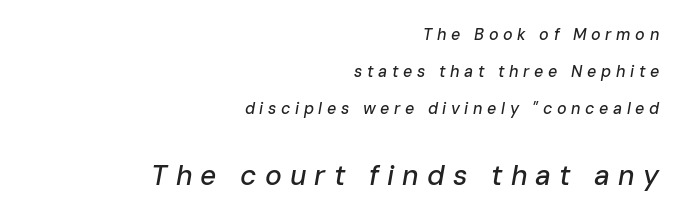
A typesetter would call this proportional, since set widths differ per character. When letters slant like this, we call the style italic. Characters follow at a spacing far wider than the type designer built in. Students, observe: this is what heavily led, spacious text looks like. The more generous point size was reserved for the lower chunk.
